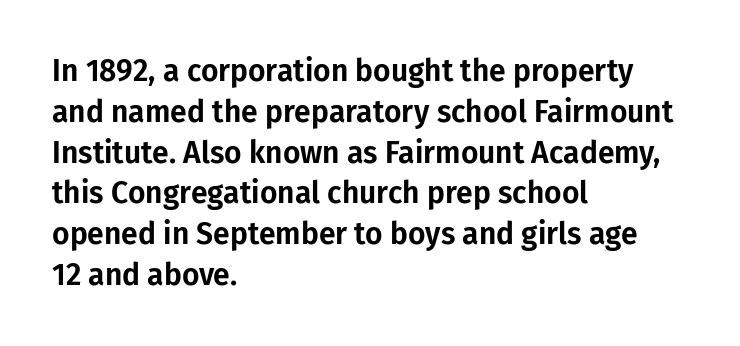
Q: Is the text italic (slanted)? A: No, it is upright.
Q: Is the typeface a serif or a sans-serif typeface? A: Sans-serif.
Q: Is the text underlined? A: No.
Q: How is the paragraph aligned? A: Left-aligned.
Q: Is the spacing between letters normal or unusually wide? A: Normal.
Q: Is the spacing between lines tight, normal or loose? A: Normal.
Q: Width (condensed, normal, or wide)? A: Normal.
Q: Stroke contrast? A: Low.
Q: x-height? A: Medium.
Q: Monospaced? A: No.
